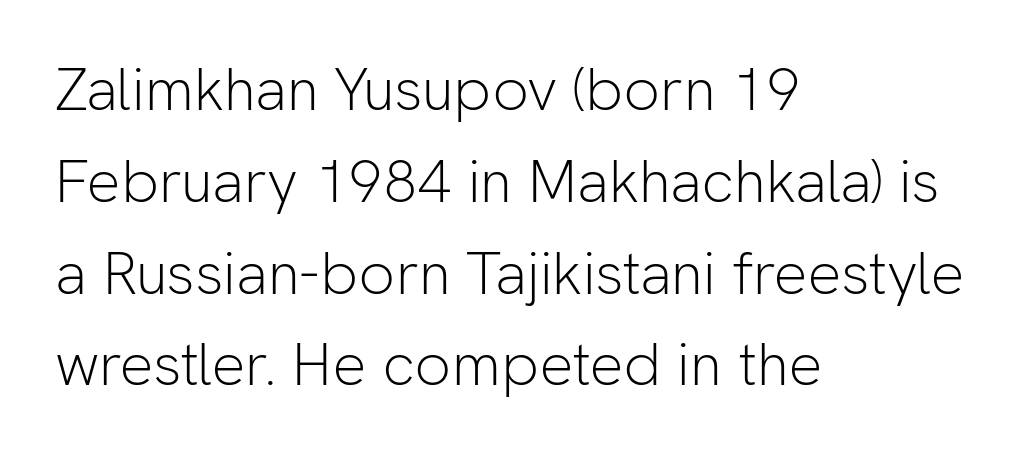
{"serif": "no", "italic": "no", "bold": "no", "weight": "light", "width": "normal", "stroke_contrast": "low", "x_height": "medium", "monospaced": "no", "underline": "no", "align": "left", "line_spacing": "normal", "line_spacing_ratio": 1.53, "letter_spacing": "normal", "letter_spacing_em": 0.0, "glyph_px": 60}
